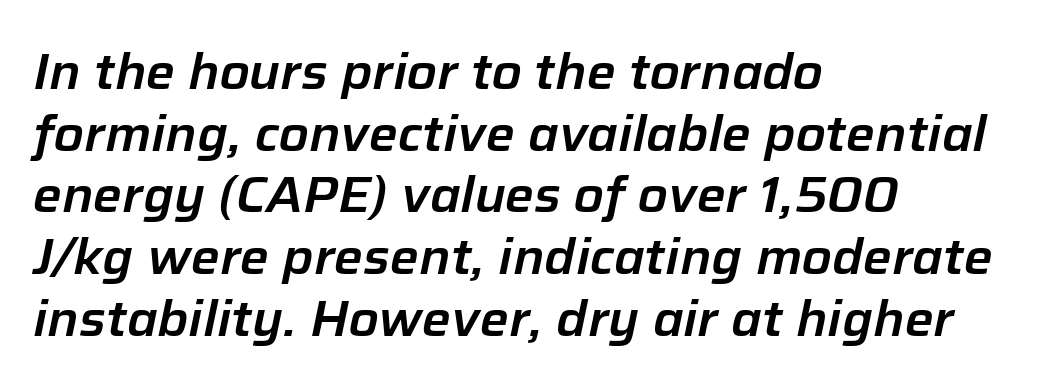
The image shows 49 px text type, italic (leaning right); set left-aligned, normal line spacing (1.26x), normal letter spacing, not underlined; low stroke contrast and a medium x-height.
